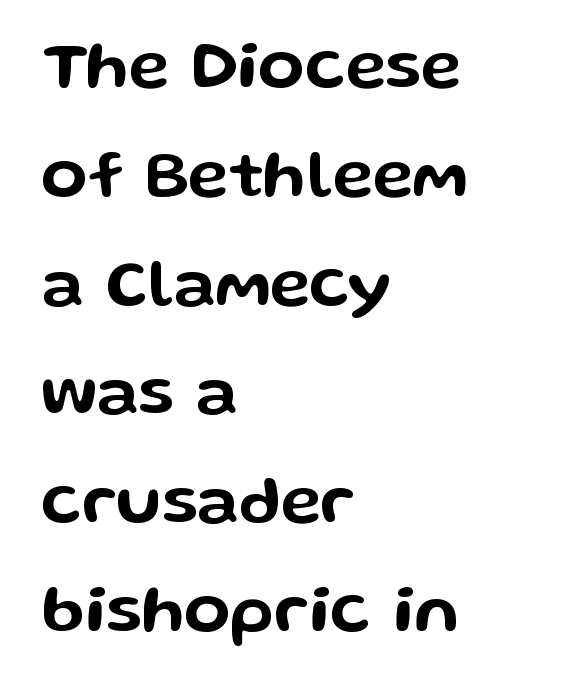
Q: Is the text italic (slanted)? A: No, it is upright.
Q: Is the typeface a serif or a sans-serif typeface? A: Sans-serif.
Q: Is the text underlined? A: No.
Q: How is the paragraph aligned? A: Left-aligned.
Q: Is the spacing between letters normal or unusually wide? A: Normal.
Q: Is the spacing between lines tight, normal or loose? A: Normal.
Q: Width (condensed, normal, or wide)? A: Wide.
Q: Stroke contrast? A: Low.
Q: x-height? A: Medium.
Q: Monospaced? A: No.
